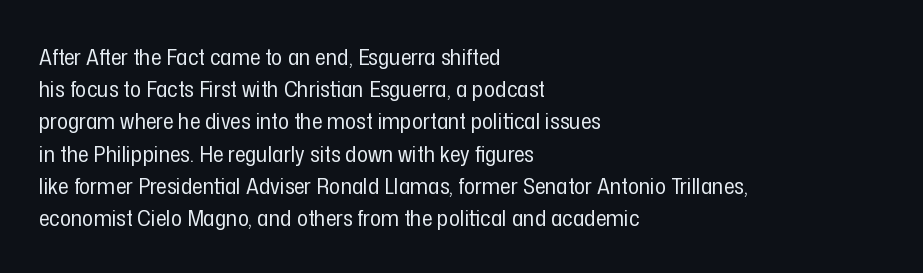
Regarding leading, the lines here are spaced in the standard way. The setting favours the left margin, as ordinary paragraphs usually do. The typeface has the unassuming heft of standard copy or less. The tracking reads as untouched default to a designer's eye. Type without underlining. Vertical strokes here are truly vertical.
